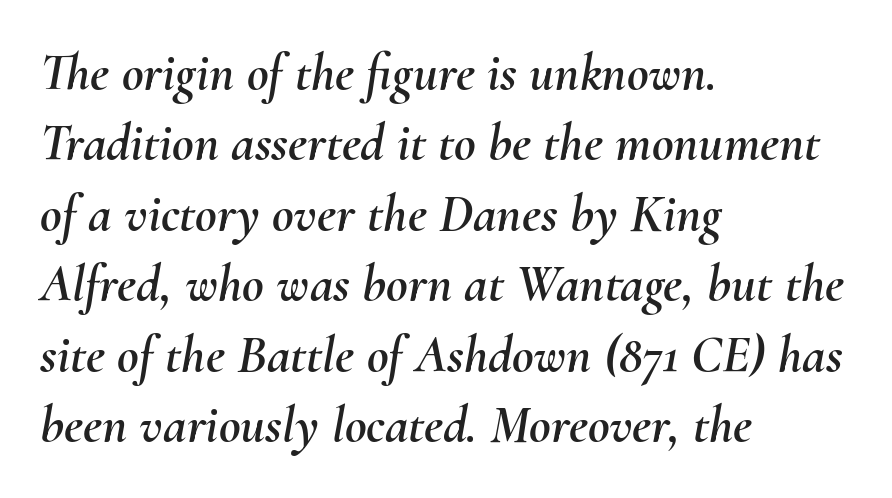
{"italic": "yes", "lean": "right", "slant_degrees": 10, "width": "normal", "stroke_contrast": "medium", "x_height": "small", "monospaced": "no", "underline": "no", "align": "left", "line_spacing": "normal", "line_spacing_ratio": 1.33, "letter_spacing": "normal", "letter_spacing_em": 0.0, "glyph_px": 53}
